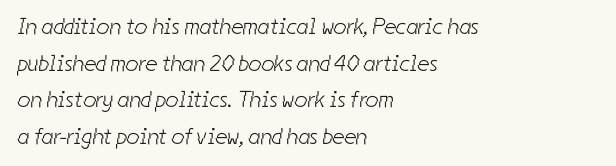
{"bold": "no", "underline": "no", "align": "left", "line_spacing": "normal", "line_spacing_ratio": 1.59, "letter_spacing": "normal", "letter_spacing_em": 0.0, "glyph_px": 23}
